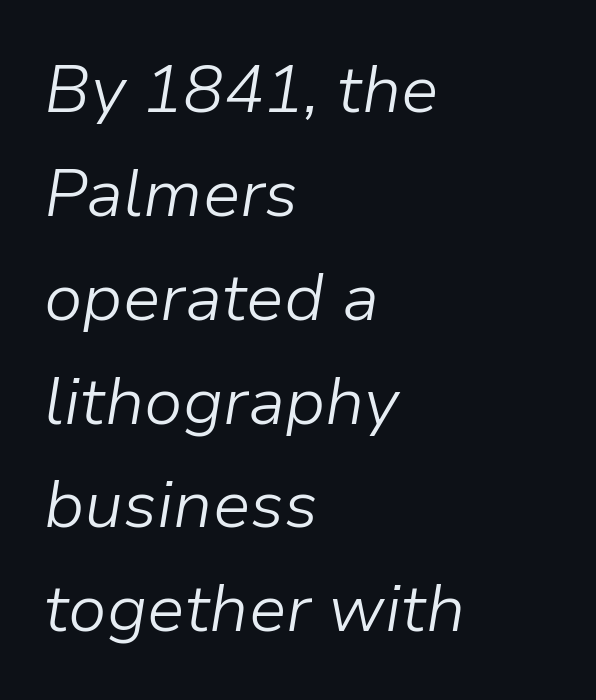
Q: Is the text bold? A: No.
Q: Is the text italic (slanted)? A: Yes, it leans right by about 9 degrees.
Q: Is the text underlined? A: No.
Q: How is the paragraph aligned? A: Left-aligned.
Q: Is the spacing between letters normal or unusually wide? A: Normal.
Q: Is the spacing between lines tight, normal or loose? A: Normal.
Q: Width (condensed, normal, or wide)? A: Normal.
Q: Stroke contrast? A: Low.
Q: x-height? A: Medium.
Q: Monospaced? A: No.
